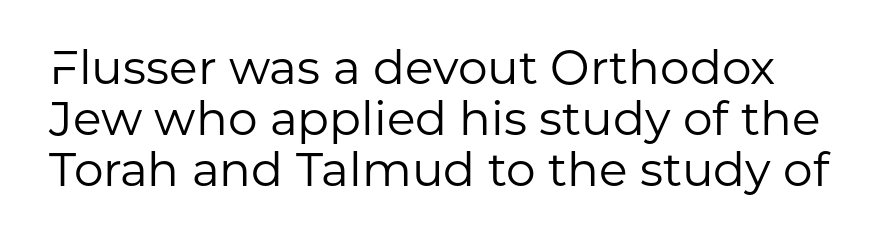
The image shows 47 px regular-weight sans-serif type, upright; set tight line spacing (1.08x), normal letter spacing, not underlined; low stroke contrast and a medium x-height.
